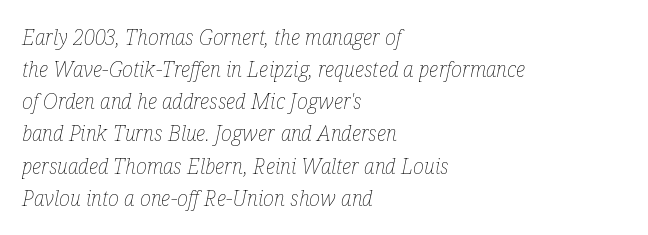
{"italic": "yes", "lean": "right", "slant_degrees": 12, "bold": "no", "underline": "no", "align": "left", "line_spacing": "normal", "line_spacing_ratio": 1.53, "letter_spacing": "normal", "letter_spacing_em": 0.0, "glyph_px": 21}
